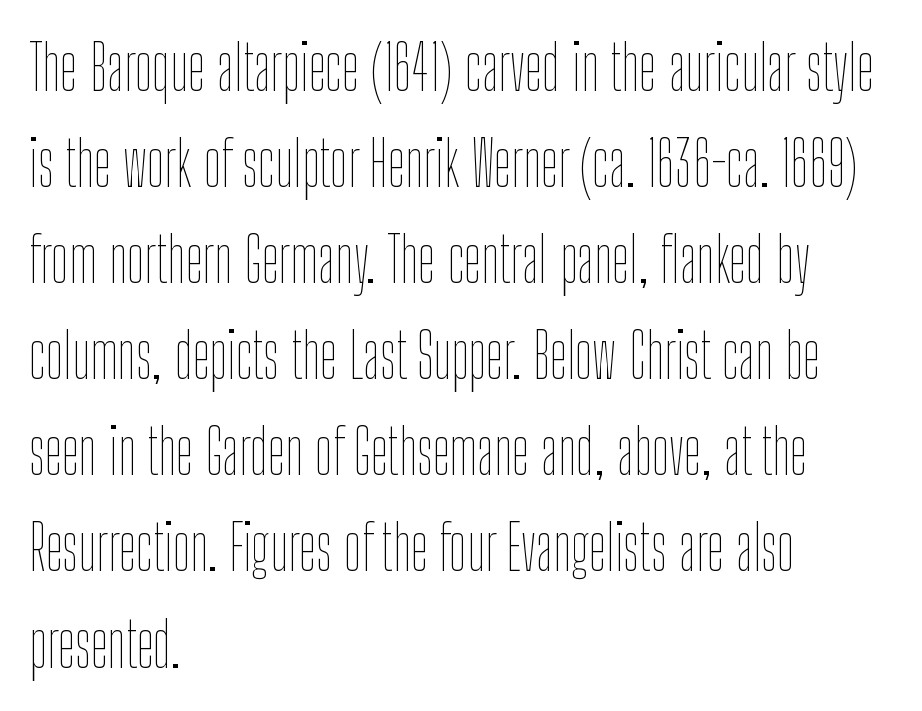
Q: Is the text bold? A: No.
Q: Is the text italic (slanted)? A: No, it is upright.
Q: Is the text underlined? A: No.
Q: How is the paragraph aligned? A: Left-aligned.
Q: Is the spacing between letters normal or unusually wide? A: Normal.
Q: Is the spacing between lines tight, normal or loose? A: Normal.
Q: Width (condensed, normal, or wide)? A: Condensed.
Q: Stroke contrast? A: Low.
Q: x-height? A: Medium.
Q: Monospaced? A: No.
